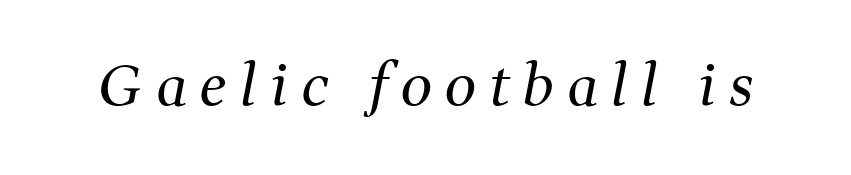
Descender tails drop into unmarked territory. Looks like regular typesetting: each glyph gets only the width it needs. Students, note that the glyphs here are deliberately spaced far apart. Regarding serifs, this sample has them. The weight tops out at a normal text grade. Does the lettering tilt? It does — this is italic.
